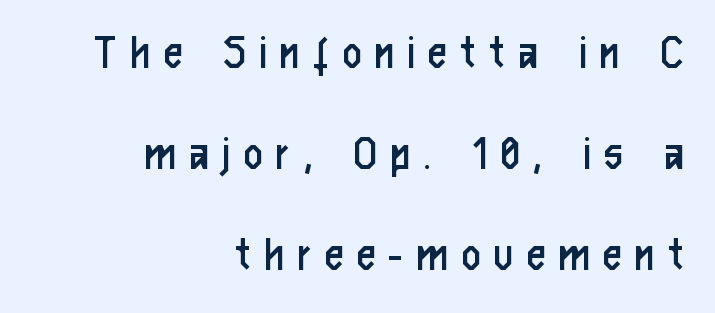
The image shows 51 px regular-weight, condensed sans-serif type, upright; set right-aligned, loose line spacing (1.98x), unusually wide letter spacing (+0.28 em), not underlined; low stroke contrast and a medium x-height.
